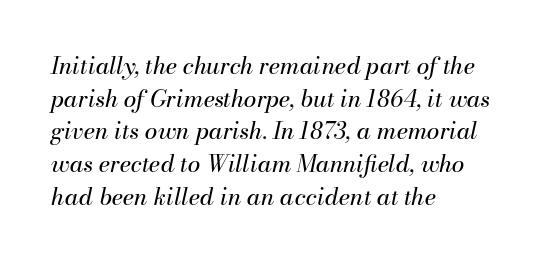
The image shows 23 px text type, italic (leaning right); set left-aligned, normal line spacing (1.42x), normal letter spacing, not underlined.
